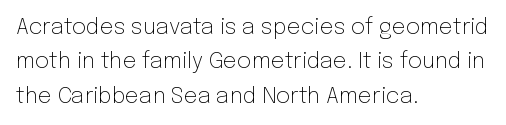
{"italic": "no", "bold": "no", "underline": "no", "align": "left", "line_spacing": "normal", "line_spacing_ratio": 1.56, "letter_spacing": "normal", "letter_spacing_em": 0.0, "glyph_px": 22}
